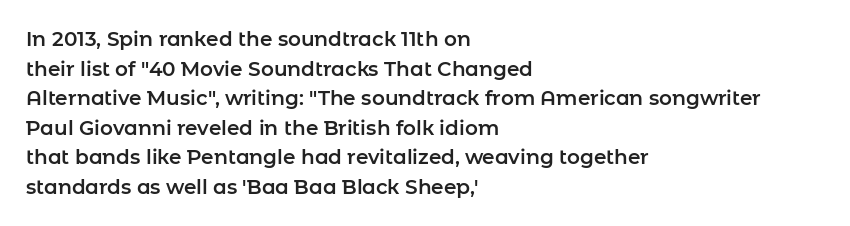
Q: Is the text italic (slanted)? A: No, it is upright.
Q: Is the text underlined? A: No.
Q: How is the paragraph aligned? A: Left-aligned.
Q: Is the spacing between letters normal or unusually wide? A: Normal.
Q: Is the spacing between lines tight, normal or loose? A: Normal.
